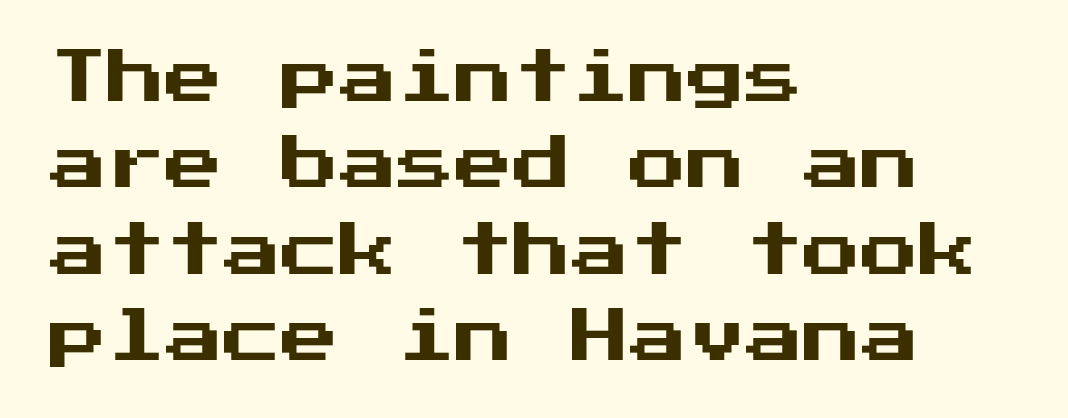
Q: Is the text italic (slanted)? A: No, it is upright.
Q: Is the typeface a serif or a sans-serif typeface? A: Sans-serif.
Q: Is the text underlined? A: No.
Q: How is the paragraph aligned? A: Left-aligned.
Q: Is the spacing between letters normal or unusually wide? A: Normal.
Q: Is the spacing between lines tight, normal or loose? A: Normal.
Q: Width (condensed, normal, or wide)? A: Normal.
Q: Stroke contrast? A: Medium.
Q: x-height? A: Medium.
